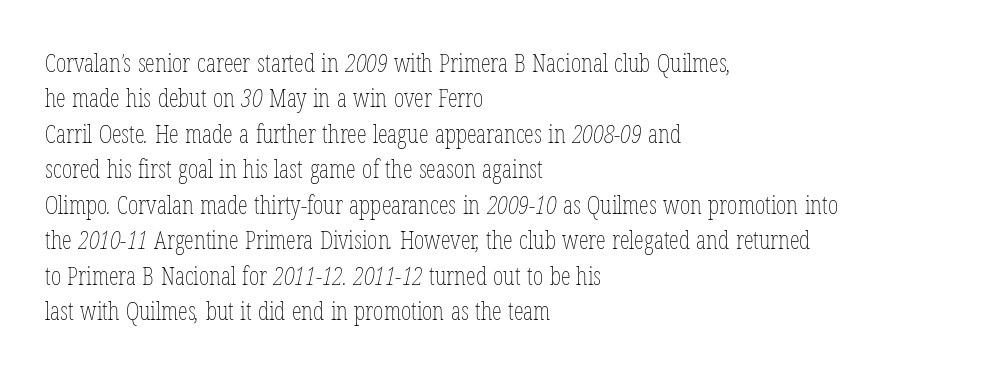
{"bold": "no", "underline": "no", "align": "left", "line_spacing": "normal", "line_spacing_ratio": 1.42, "letter_spacing": "normal", "letter_spacing_em": 0.0, "glyph_px": 25}
